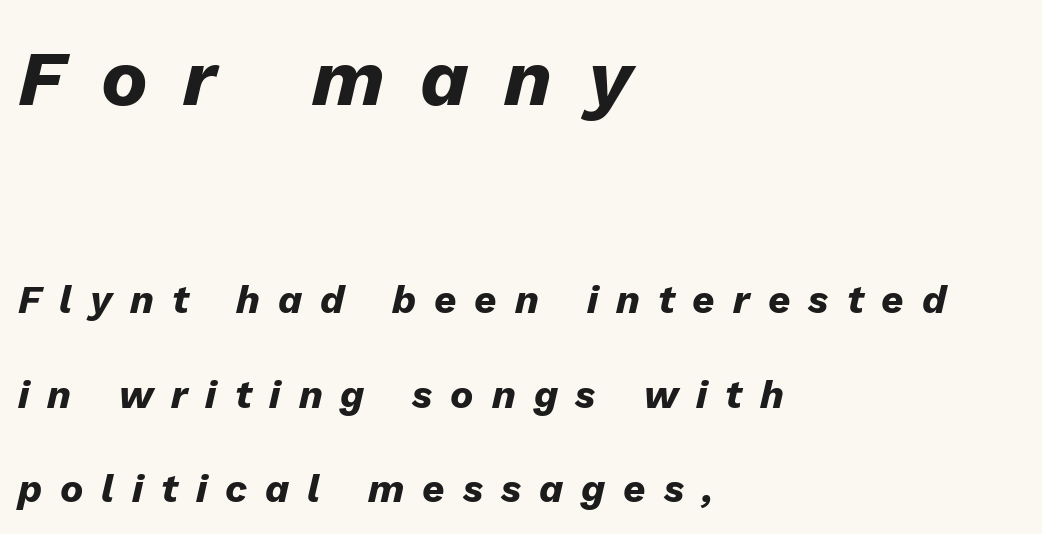
Letter spacing: wide. The face used here is proportionally spaced, like ordinary book or web type. Regarding leading, the lines here are spaced well apart. Size contrast runs from large at the top to small at the bottom.
